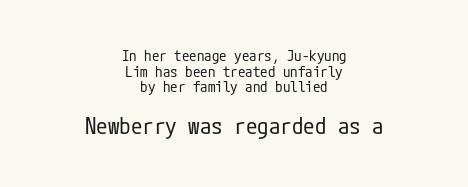
Q: Is the text bold? A: No.
Q: Is the text italic (slanted)? A: No, it is upright.
Q: Is the text underlined? A: No.
Q: How is the paragraph aligned? A: Centered.
Q: Is the spacing between letters normal or unusually wide? A: Normal.
Q: Is the spacing between lines tight, normal or loose? A: Tight.
Q: Which block of text is set in a larger size, the first (top) or the second (bottom)? A: The second (bottom) one.
